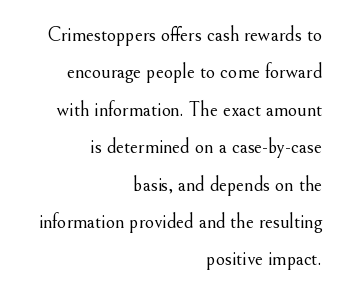
Glance below the letters and you will spot only blank space. Here the glyphs are tracked normally, forming tight word shapes. The axis of the letterforms is exactly vertical. Summary of weight: not heavy and not bold. A student would call this right alignment; a typographer would say flush right, rag left.
